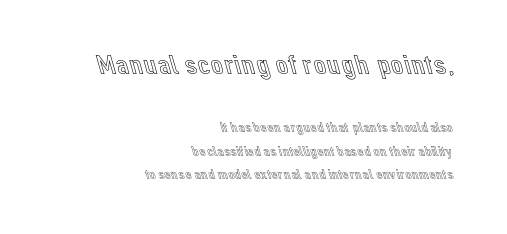
The image shows 28 px text type; set right-aligned, normal line spacing (1.68x), normal letter spacing, not underlined; the first (top) block is 2.0x larger; a medium x-height.
